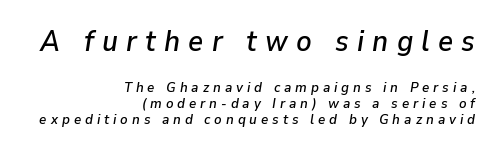
Q: Is the text italic (slanted)? A: Yes, it leans right by about 9 degrees.
Q: Is the text underlined? A: No.
Q: How is the paragraph aligned? A: Right-aligned.
Q: Is the spacing between letters normal or unusually wide? A: Unusually wide.
Q: Is the spacing between lines tight, normal or loose? A: Tight.
Q: Which block of text is set in a larger size, the first (top) or the second (bottom)? A: The first (top) one.
Q: Width (condensed, normal, or wide)? A: Normal.
Q: Stroke contrast? A: Low.
Q: x-height? A: Medium.
Q: Monospaced? A: No.
